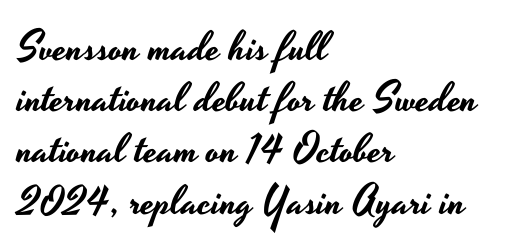
{"serif": "no", "width": "wide", "stroke_contrast": "low", "x_height": "small", "monospaced": "no", "underline": "no", "align": "left", "line_spacing": "normal", "line_spacing_ratio": 1.25, "letter_spacing": "normal", "letter_spacing_em": 0.0, "glyph_px": 41}
